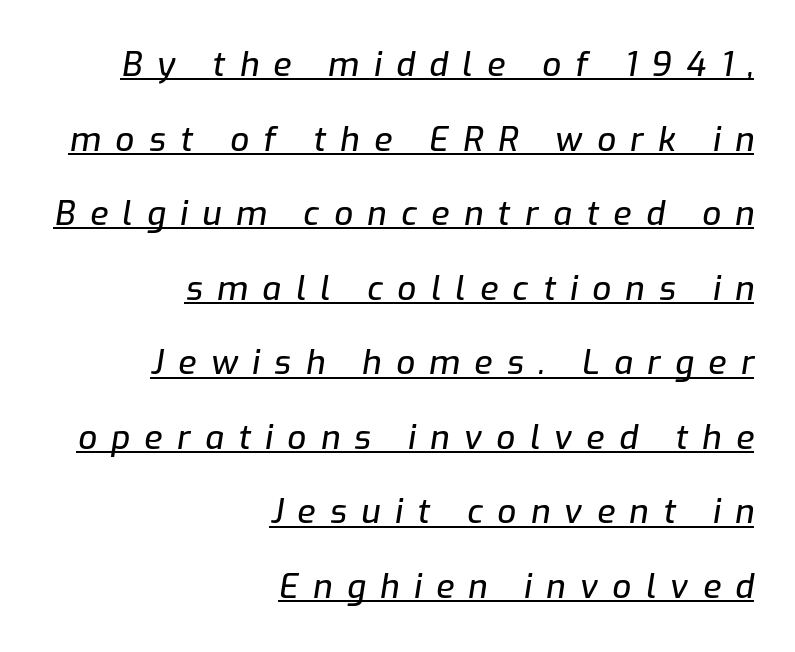
{"italic": "yes", "lean": "right", "slant_degrees": 9, "width": "normal", "stroke_contrast": "low", "x_height": "medium", "monospaced": "no", "underline": "yes", "align": "right", "line_spacing": "loose", "line_spacing_ratio": 2.26, "letter_spacing": "wide", "letter_spacing_em": 0.44, "glyph_px": 33}
